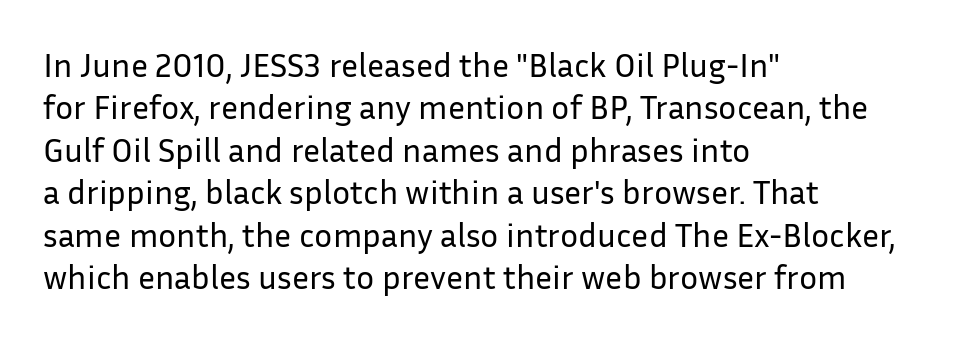
{"serif": "no", "italic": "no", "bold": "no", "weight": "regular", "width": "normal", "stroke_contrast": "low", "x_height": "medium", "monospaced": "no", "underline": "no", "align": "left", "line_spacing": "normal", "line_spacing_ratio": 1.25, "letter_spacing": "normal", "letter_spacing_em": 0.0, "glyph_px": 34}
